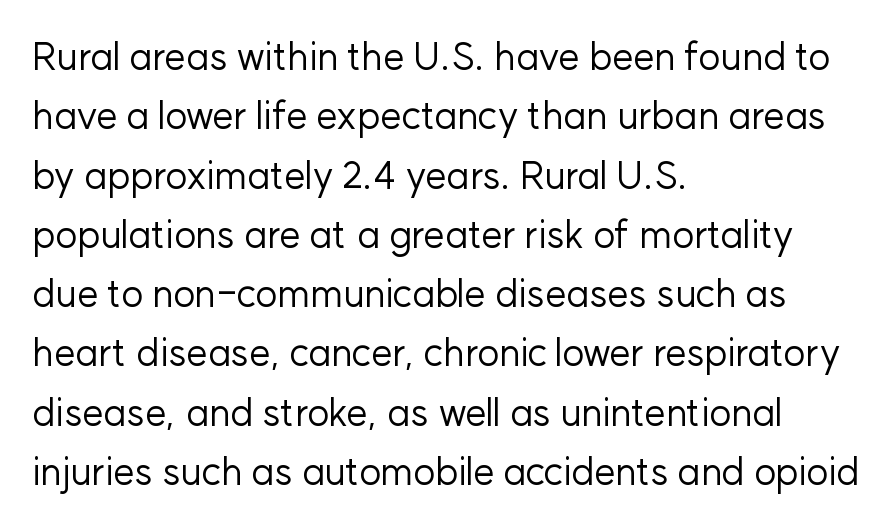
Q: Is the text bold? A: No.
Q: Is the text italic (slanted)? A: No, it is upright.
Q: Is the typeface a serif or a sans-serif typeface? A: Sans-serif.
Q: Is the text underlined? A: No.
Q: How is the paragraph aligned? A: Left-aligned.
Q: Is the spacing between letters normal or unusually wide? A: Normal.
Q: Is the spacing between lines tight, normal or loose? A: Normal.
Q: Width (condensed, normal, or wide)? A: Normal.
Q: Stroke contrast? A: Low.
Q: x-height? A: Medium.
Q: Monospaced? A: No.
